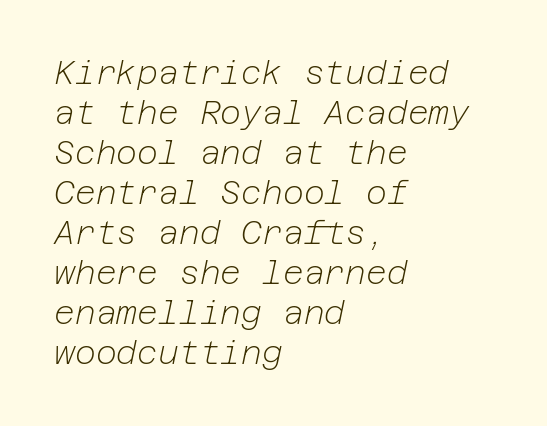
The image shows 32 px light type, italic (leaning right); set left-aligned, normal line spacing (1.25x), normal letter spacing, not underlined; low stroke contrast and a medium x-height.
